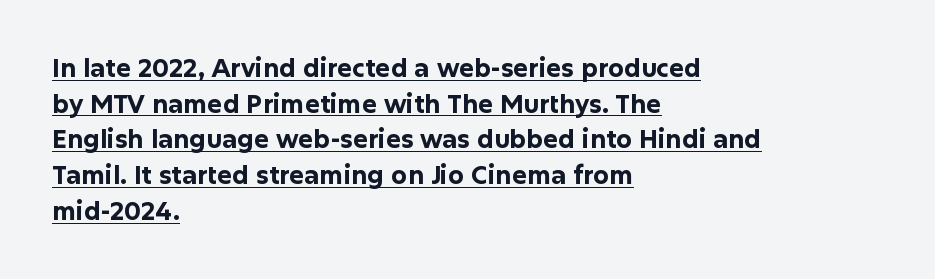
Q: Is the text bold? A: Yes.
Q: Is the text italic (slanted)? A: No, it is upright.
Q: Is the text underlined? A: Yes.
Q: How is the paragraph aligned? A: Left-aligned.
Q: Is the spacing between letters normal or unusually wide? A: Normal.
Q: Is the spacing between lines tight, normal or loose? A: Normal.
